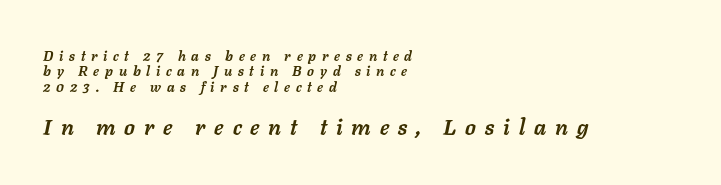
Q: Is the text bold? A: Yes.
Q: Is the text italic (slanted)? A: Yes, it leans right by about 11 degrees.
Q: Is the text underlined? A: No.
Q: How is the paragraph aligned? A: Left-aligned.
Q: Is the spacing between letters normal or unusually wide? A: Unusually wide.
Q: Is the spacing between lines tight, normal or loose? A: Tight.
Q: Which block of text is set in a larger size, the first (top) or the second (bottom)? A: The second (bottom) one.
